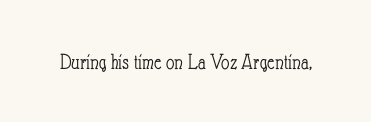
Q: Is the text bold? A: No.
Q: Is the text italic (slanted)? A: No, it is upright.
Q: Is the text underlined? A: No.
Q: Is the spacing between letters normal or unusually wide? A: Normal.
